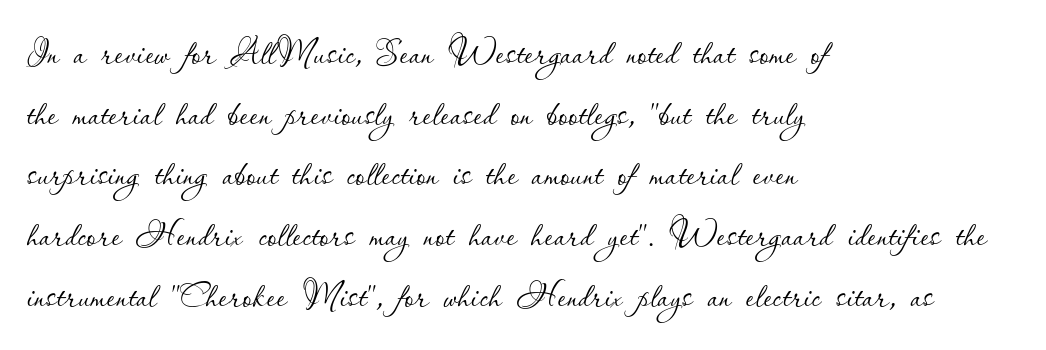
No extra tracking has been applied to these lines. The letters advance in unequal steps, a hallmark of proportional type. Has an underline been added? It has not. Weight: regular or lighter.
